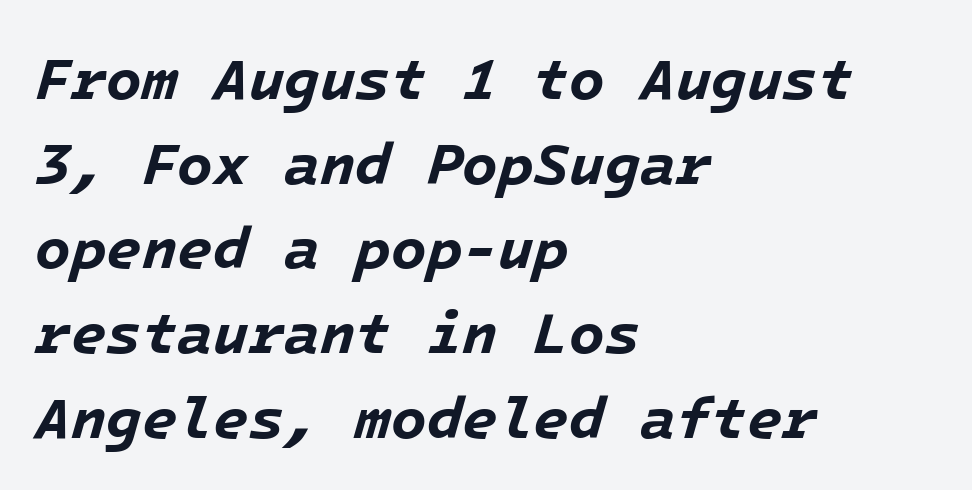
Q: Is the text bold? A: Yes.
Q: Is the text italic (slanted)? A: Yes, it leans right by about 16 degrees.
Q: Is the text underlined? A: No.
Q: How is the paragraph aligned? A: Left-aligned.
Q: Is the spacing between letters normal or unusually wide? A: Normal.
Q: Is the spacing between lines tight, normal or loose? A: Normal.
Q: Width (condensed, normal, or wide)? A: Normal.
Q: Stroke contrast? A: Low.
Q: x-height? A: Medium.
